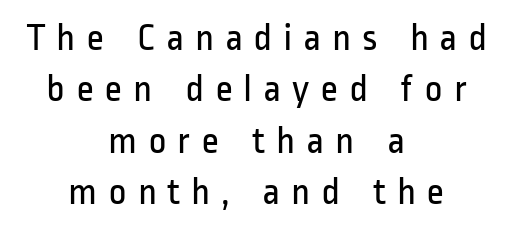
Q: Is the text bold? A: No.
Q: Is the text italic (slanted)? A: No, it is upright.
Q: Is the typeface a serif or a sans-serif typeface? A: Sans-serif.
Q: Is the text underlined? A: No.
Q: How is the paragraph aligned? A: Centered.
Q: Is the spacing between letters normal or unusually wide? A: Unusually wide.
Q: Is the spacing between lines tight, normal or loose? A: Normal.
Q: Width (condensed, normal, or wide)? A: Condensed.
Q: Stroke contrast? A: Low.
Q: x-height? A: Medium.
Q: Monospaced? A: No.
